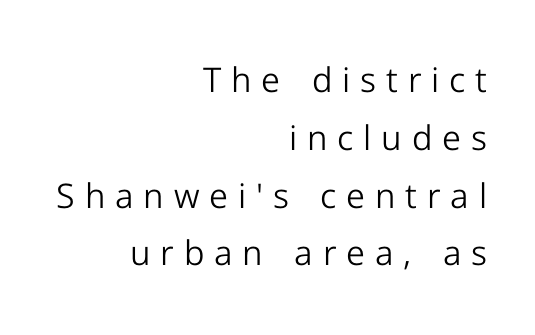
Q: Is the text bold? A: No.
Q: Is the text italic (slanted)? A: No, it is upright.
Q: Is the typeface a serif or a sans-serif typeface? A: Sans-serif.
Q: Is the text underlined? A: No.
Q: How is the paragraph aligned? A: Right-aligned.
Q: Is the spacing between letters normal or unusually wide? A: Unusually wide.
Q: Is the spacing between lines tight, normal or loose? A: Normal.
Q: Width (condensed, normal, or wide)? A: Normal.
Q: Stroke contrast? A: Low.
Q: x-height? A: Medium.
Q: Monospaced? A: No.
